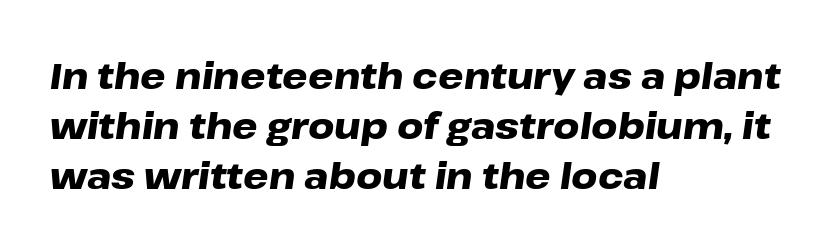
The image shows 36 px heavy, wide type, italic (leaning right); set left-aligned, normal line spacing (1.39x), normal letter spacing, not underlined; low stroke contrast and a medium x-height.
